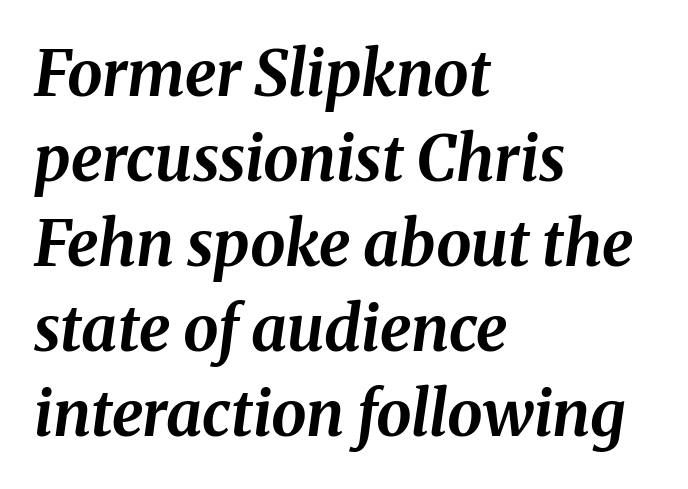
Q: Is the text bold? A: Yes.
Q: Is the text italic (slanted)? A: Yes, it leans right by about 8 degrees.
Q: Is the text underlined? A: No.
Q: How is the paragraph aligned? A: Left-aligned.
Q: Is the spacing between letters normal or unusually wide? A: Normal.
Q: Is the spacing between lines tight, normal or loose? A: Normal.
Q: Width (condensed, normal, or wide)? A: Normal.
Q: Stroke contrast? A: Medium.
Q: x-height? A: Medium.
Q: Monospaced? A: No.
